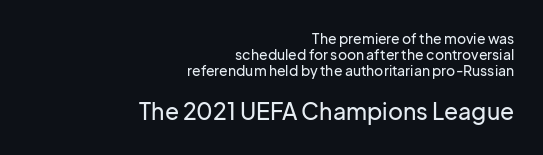
{"italic": "no", "underline": "no", "align": "right", "line_spacing": "tight", "line_spacing_ratio": 1.15, "letter_spacing": "normal", "letter_spacing_em": 0.0, "larger_block": "second", "size_ratio": 1.64, "glyph_px": 23}
